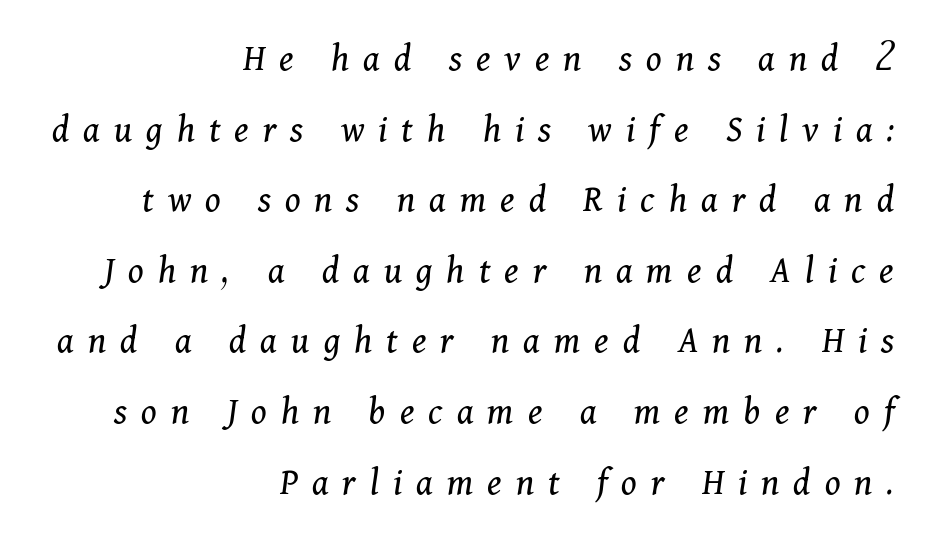
The image shows 39 px regular-weight serif type, italic (leaning right); set right-aligned, line spacing 1.81x, unusually wide letter spacing (+0.36 em), not underlined; medium stroke contrast and a medium x-height.
